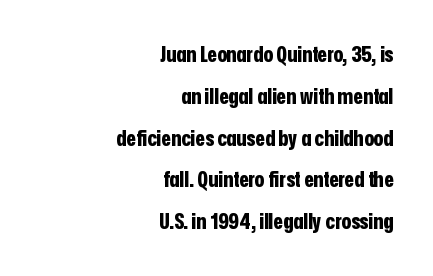
{"italic": "no", "bold": "yes", "underline": "no", "align": "right", "line_spacing": "loose", "line_spacing_ratio": 1.9, "letter_spacing": "normal", "letter_spacing_em": 0.0, "glyph_px": 22}
